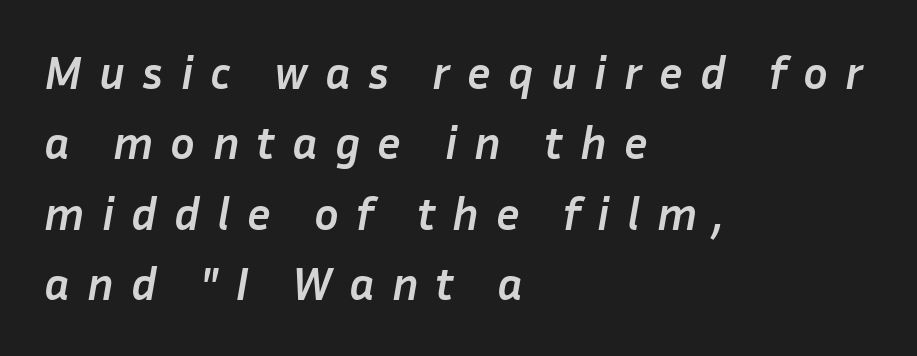
{"italic": "yes", "lean": "right", "slant_degrees": 10, "bold": "yes", "weight": "semibold", "width": "normal", "stroke_contrast": "low", "x_height": "medium", "monospaced": "no", "underline": "no", "align": "left", "line_spacing": "normal", "line_spacing_ratio": 1.53, "letter_spacing": "wide", "letter_spacing_em": 0.37, "glyph_px": 46}
